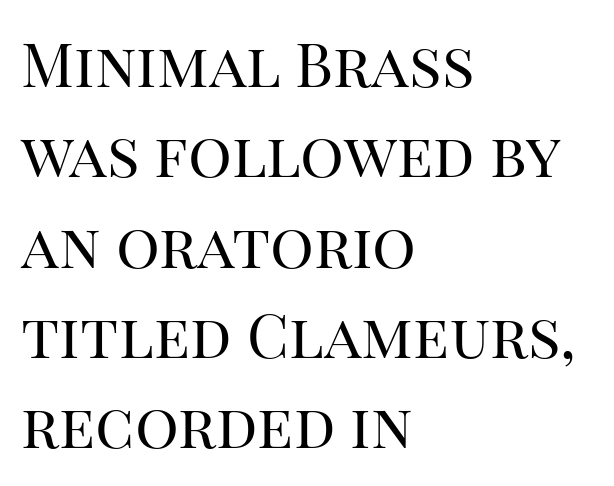
You could call the tracking neutral — neither tight nor loose. Here the designer chose a conventional face with non-uniform glyph widths. Each line starts at the same left margin while the right side varies. The weight tops out at a normal text grade.
